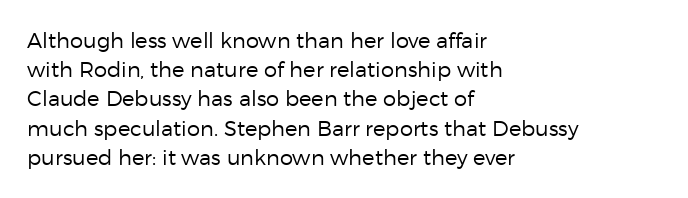
Q: Is the text bold? A: No.
Q: Is the text italic (slanted)? A: No, it is upright.
Q: Is the text underlined? A: No.
Q: How is the paragraph aligned? A: Left-aligned.
Q: Is the spacing between letters normal or unusually wide? A: Normal.
Q: Is the spacing between lines tight, normal or loose? A: Normal.
